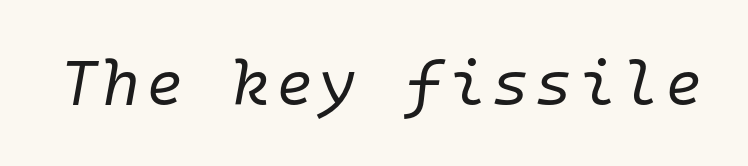
Q: Is the text bold? A: No.
Q: Is the text italic (slanted)? A: Yes, it leans right by about 10 degrees.
Q: Is the text underlined? A: No.
Q: Width (condensed, normal, or wide)? A: Normal.
Q: Stroke contrast? A: Low.
Q: x-height? A: Medium.
Q: Monospaced? A: Yes.
